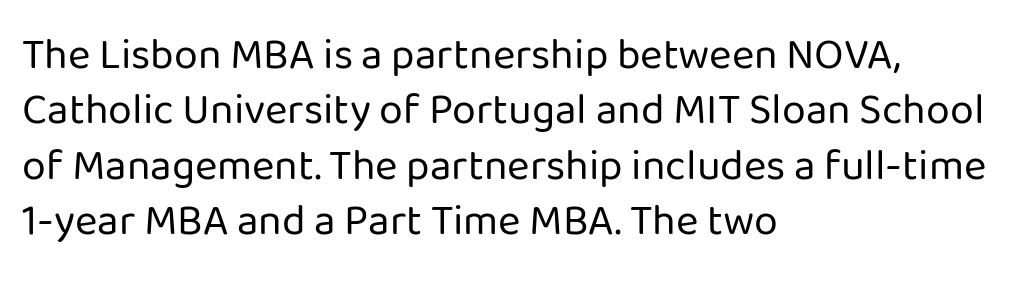
Q: Is the text bold? A: No.
Q: Is the text italic (slanted)? A: No, it is upright.
Q: Is the typeface a serif or a sans-serif typeface? A: Sans-serif.
Q: Is the text underlined? A: No.
Q: How is the paragraph aligned? A: Left-aligned.
Q: Is the spacing between letters normal or unusually wide? A: Normal.
Q: Is the spacing between lines tight, normal or loose? A: Normal.
Q: Width (condensed, normal, or wide)? A: Normal.
Q: Stroke contrast? A: Low.
Q: x-height? A: Medium.
Q: Monospaced? A: No.
